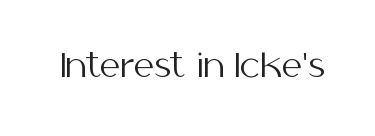
The image shows 32 px regular-weight sans-serif type, upright; set normal letter spacing, not underlined; medium stroke contrast and a medium x-height.
